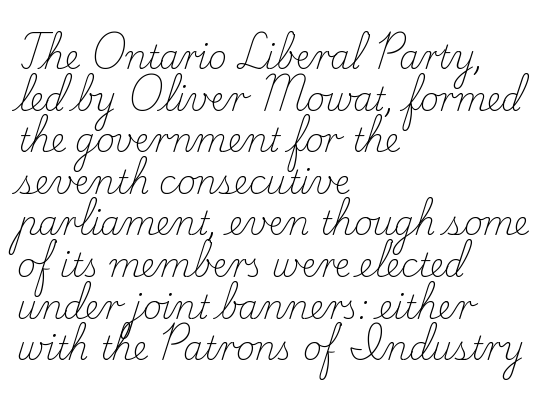
{"serif": "yes", "bold": "no", "weight": "light", "width": "normal", "stroke_contrast": "low", "x_height": "small", "monospaced": "no", "underline": "no", "align": "left", "line_spacing": "normal", "line_spacing_ratio": 1.3, "letter_spacing": "normal", "letter_spacing_em": 0.0, "glyph_px": 32}
